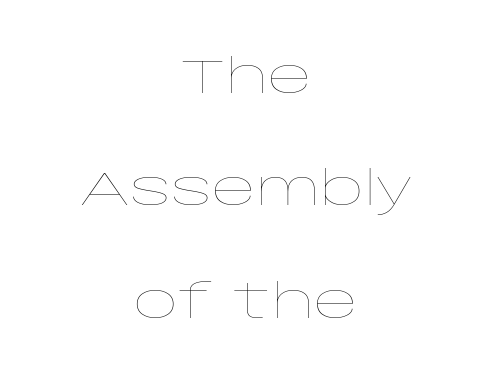
The image shows 48 px thin, wide type, upright; set centered, loose line spacing (2.34x), normal letter spacing, not underlined; low stroke contrast and a large x-height.
